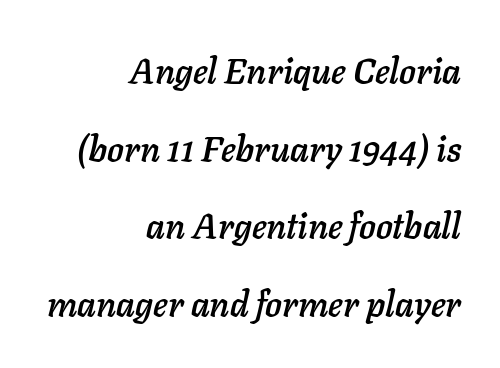
The image shows 35 px text type, italic (leaning right); set right-aligned, loose line spacing (2.22x), normal letter spacing, not underlined; low stroke contrast and a medium x-height.
